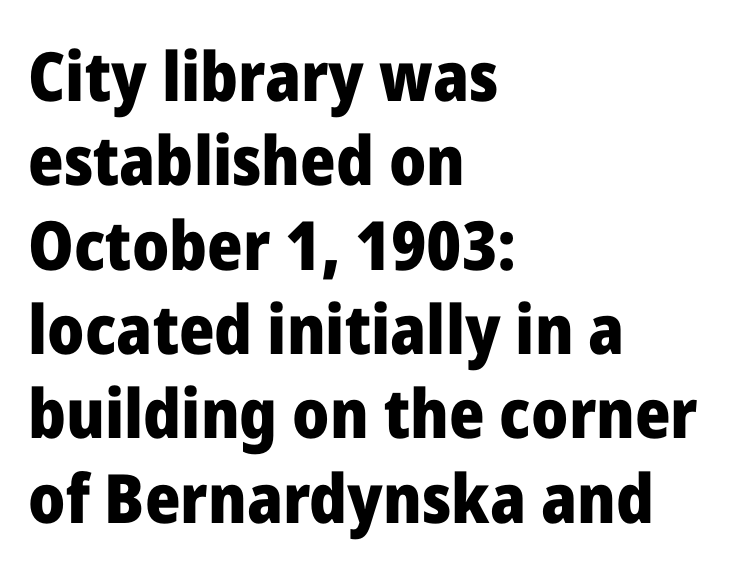
Q: Is the text bold? A: Yes.
Q: Is the text italic (slanted)? A: No, it is upright.
Q: Is the typeface a serif or a sans-serif typeface? A: Sans-serif.
Q: Is the text underlined? A: No.
Q: How is the paragraph aligned? A: Left-aligned.
Q: Is the spacing between letters normal or unusually wide? A: Normal.
Q: Width (condensed, normal, or wide)? A: Normal.
Q: Stroke contrast? A: Low.
Q: x-height? A: Medium.
Q: Monospaced? A: No.
